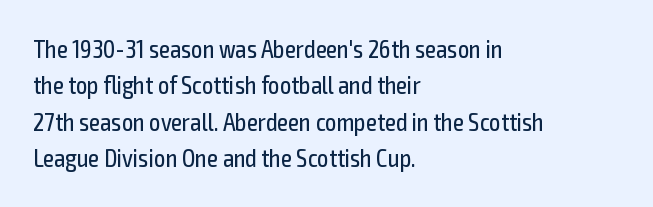
{"italic": "no", "bold": "no", "underline": "no", "align": "left", "line_spacing": "normal", "line_spacing_ratio": 1.46, "letter_spacing": "normal", "letter_spacing_em": 0.0, "glyph_px": 25}
